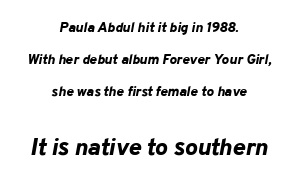
The image shows 24 px bold type, italic (leaning right); set centered, loose line spacing (2.3x), normal letter spacing, not underlined; the second (bottom) block is 1.71x larger.
